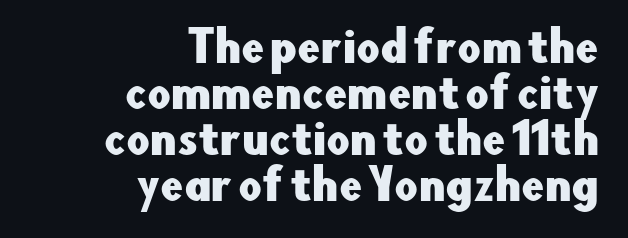
The image shows 41 px sans-serif type, upright; set right-aligned, tight line spacing (1.12x), normal letter spacing, not underlined; low stroke contrast and a small x-height.
